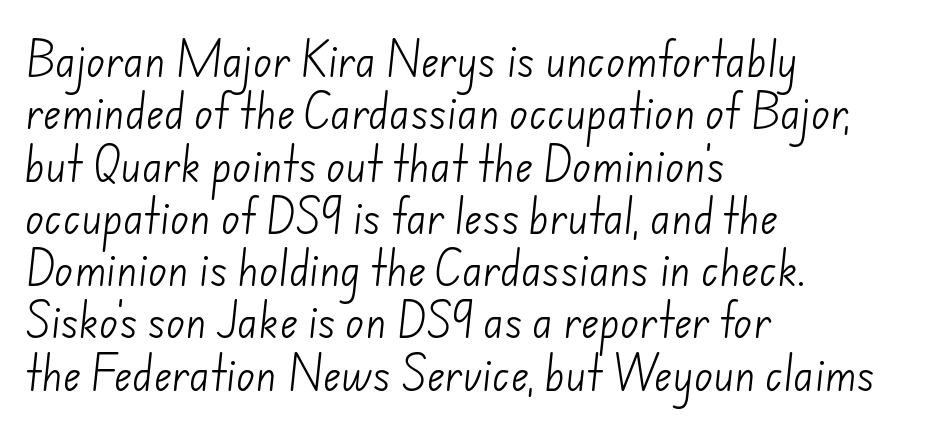
The image shows 39 px light sans-serif type; set left-aligned, normal line spacing (1.34x), normal letter spacing, not underlined; low stroke contrast and a small x-height.
